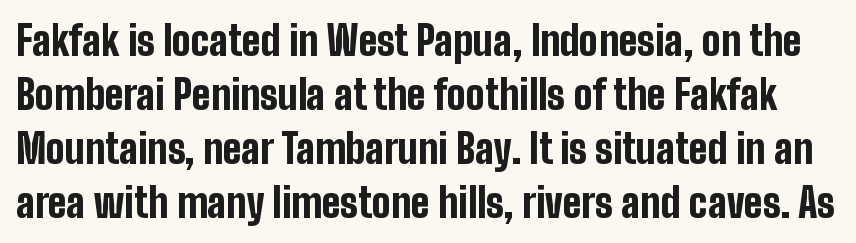
Q: Is the text bold? A: Yes.
Q: Is the text italic (slanted)? A: No, it is upright.
Q: Is the typeface a serif or a sans-serif typeface? A: Sans-serif.
Q: Is the text underlined? A: No.
Q: Is the spacing between letters normal or unusually wide? A: Normal.
Q: Is the spacing between lines tight, normal or loose? A: Normal.
Q: Width (condensed, normal, or wide)? A: Condensed.
Q: Stroke contrast? A: Low.
Q: x-height? A: Medium.
Q: Monospaced? A: No.
